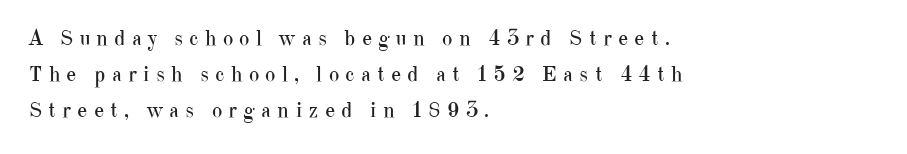
Vertical strokes here are truly vertical. If you measured baseline to baseline, you'd find a middling distance. Stem width sits at or under what a default text font uses. The paragraph shown leans on its left margin. Tracking value appears strongly positive — letters spread wide.
